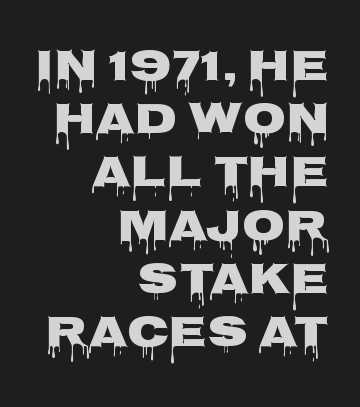
The strip under each line holds only bare page. Standard letterfit; no display-style spreading of the glyphs. Serifs: no, the terminals of the letterforms are clean. These lines are set flush right with a ragged left edge. The typography opts for an upright posture over an oblique one.
